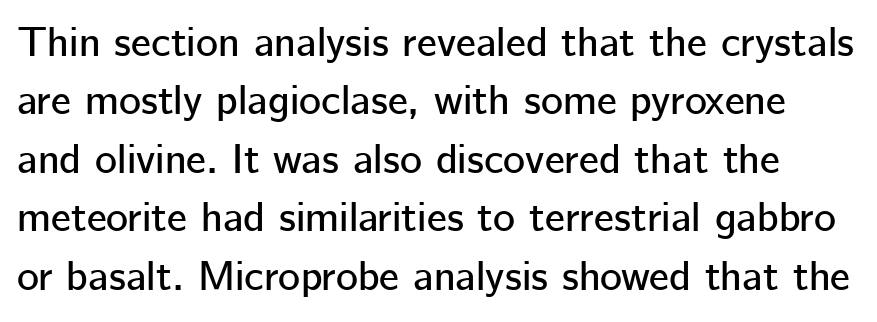
Q: Is the text italic (slanted)? A: No, it is upright.
Q: Is the typeface a serif or a sans-serif typeface? A: Sans-serif.
Q: Is the text underlined? A: No.
Q: Is the spacing between letters normal or unusually wide? A: Normal.
Q: Is the spacing between lines tight, normal or loose? A: Normal.
Q: Width (condensed, normal, or wide)? A: Normal.
Q: Stroke contrast? A: Low.
Q: x-height? A: Medium.
Q: Monospaced? A: No.
